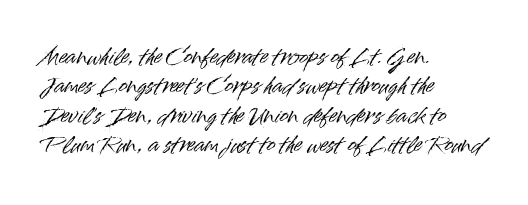
The image shows 21 px text type; set left-aligned, normal line spacing (1.4x), normal letter spacing, not underlined.
